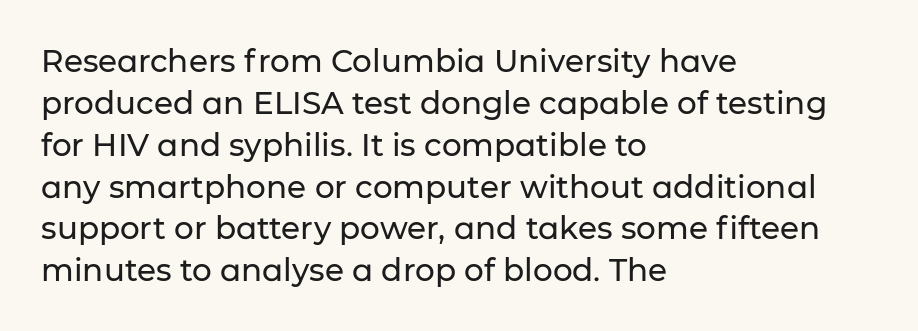
{"serif": "no", "italic": "no", "width": "normal", "stroke_contrast": "low", "x_height": "medium", "monospaced": "no", "underline": "no", "align": "left", "line_spacing": "normal", "line_spacing_ratio": 1.35, "letter_spacing": "normal", "letter_spacing_em": 0.0, "glyph_px": 31}
